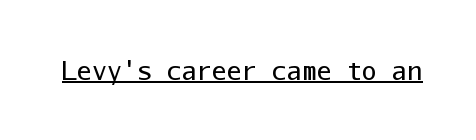
{"italic": "no", "bold": "no", "underline": "yes", "letter_spacing": "normal", "letter_spacing_em": 0.0, "glyph_px": 25}
